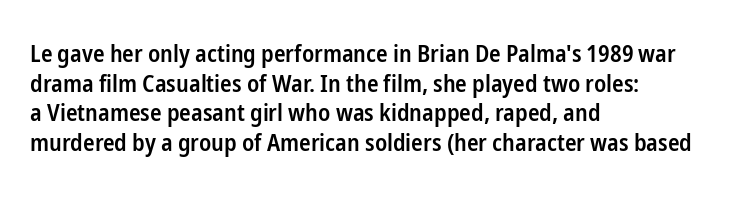
A bare baseline throughout the passage. Compared with a centered layout, this one pins lines to the left instead. This is moderately heavy type, rendered in semibold. The letters sit at their default tracking, neither squeezed nor spread. This sample uses an upright cut, with every glyph sitting square on the baseline.
